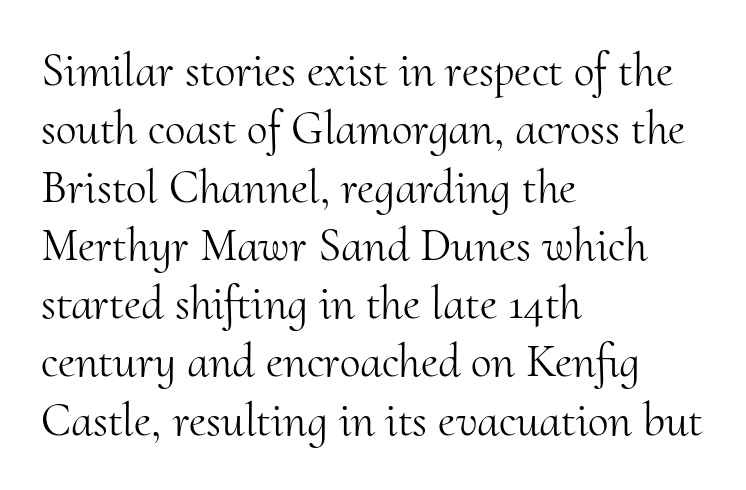
Q: Is the text bold? A: No.
Q: Is the text italic (slanted)? A: No, it is upright.
Q: Is the typeface a serif or a sans-serif typeface? A: Serif.
Q: Is the text underlined? A: No.
Q: How is the paragraph aligned? A: Left-aligned.
Q: Is the spacing between letters normal or unusually wide? A: Normal.
Q: Width (condensed, normal, or wide)? A: Normal.
Q: Stroke contrast? A: Medium.
Q: x-height? A: Small.
Q: Monospaced? A: No.
